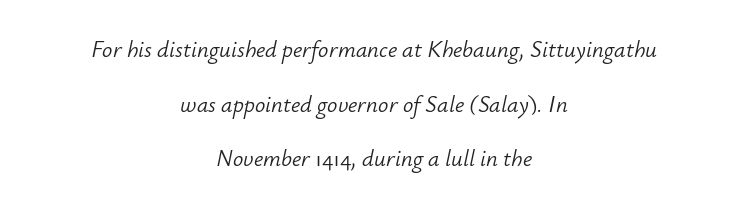
{"italic": "yes", "lean": "right", "slant_degrees": 12, "bold": "no", "underline": "no", "align": "center", "line_spacing": "loose", "line_spacing_ratio": 2.37, "letter_spacing": "normal", "letter_spacing_em": 0.0, "glyph_px": 23}
